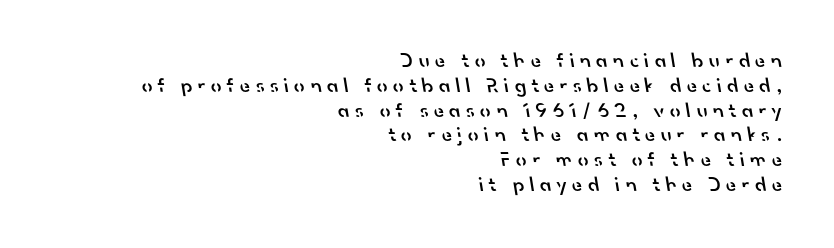
{"bold": "semi", "underline": "no", "align": "right", "line_spacing_ratio": 1.18, "letter_spacing": "wide", "letter_spacing_em": 0.26, "glyph_px": 21}
